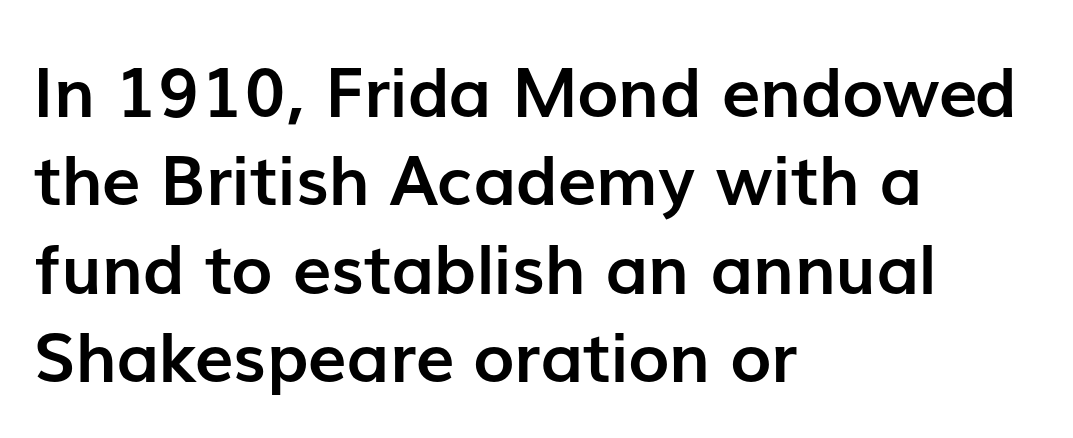
The image shows 69 px semibold sans-serif type, upright; set left-aligned, normal line spacing (1.28x), normal letter spacing, not underlined; low stroke contrast and a medium x-height.
